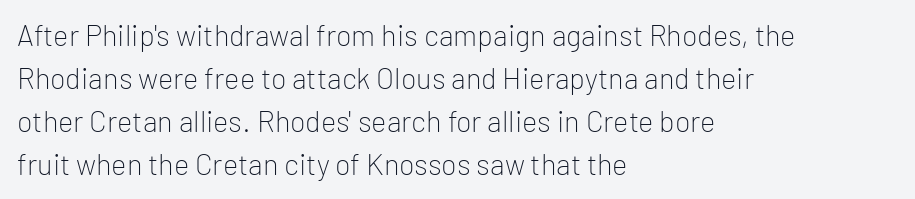
The image shows 29 px light sans-serif type, upright; set left-aligned, normal line spacing (1.48x), normal letter spacing, not underlined; low stroke contrast and a medium x-height.
